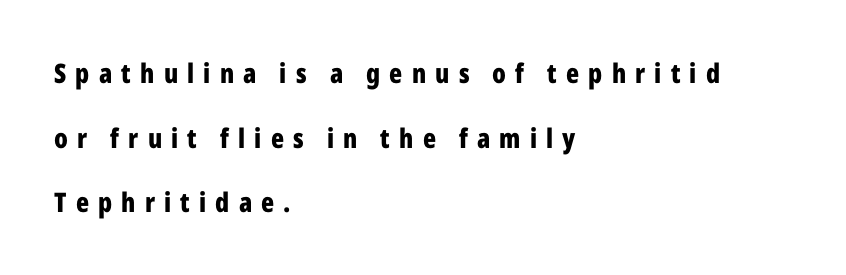
If you drew a ruler down the left edge, every line would touch it. Ordinary non-slanted type is in use. In terms of leading, this rendering errs on the spacious side. This is heavy type, rendered in bold.
